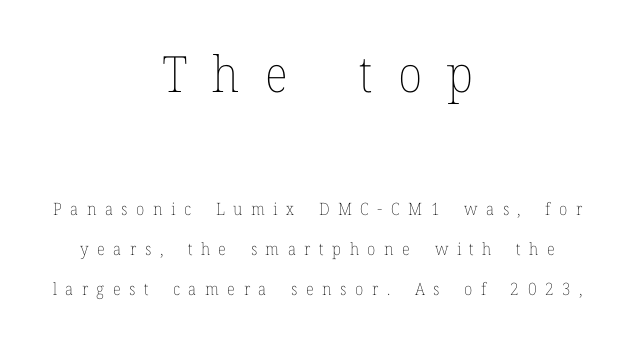
Students, note that the glyphs here are deliberately spaced far apart. Layout note: lines centered. The space between consecutive lines is lavish. The font's upright variant was chosen for this text. Compared with a typical body face, this is equally light or lighter still.
